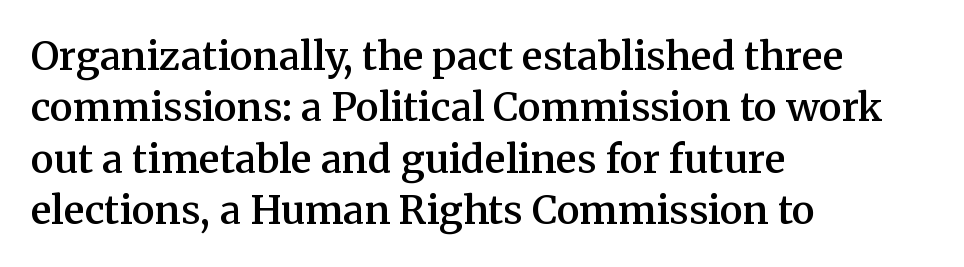
{"serif": "yes", "italic": "no", "bold": "semi", "weight": "semibold", "width": "normal", "stroke_contrast": "medium", "x_height": "medium", "monospaced": "no", "underline": "no", "align": "left", "line_spacing": "normal", "line_spacing_ratio": 1.32, "letter_spacing": "normal", "letter_spacing_em": 0.0, "glyph_px": 39}
